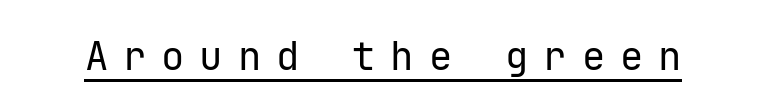
Upright lettering throughout. These glyphs show unthickened strokes, regular width or finer. The passage shown is underscored from start to finish. Classification — sans serif.
